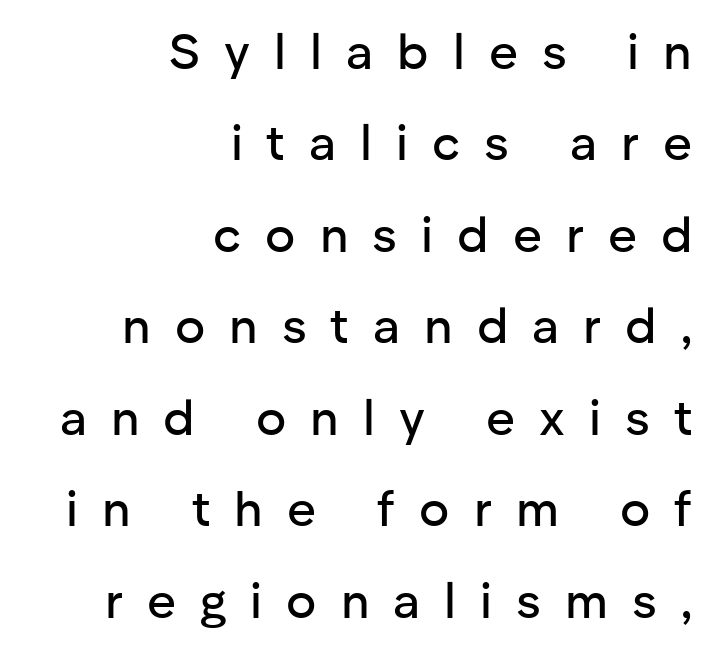
Letters rest on an invisible, unmarked baseline. Substantial extra tracking has been applied to these lines. Where is the straight margin? On the right. Rendered with straight, roman letterforms. The designer went with a sans here, leaving each stem footless.
